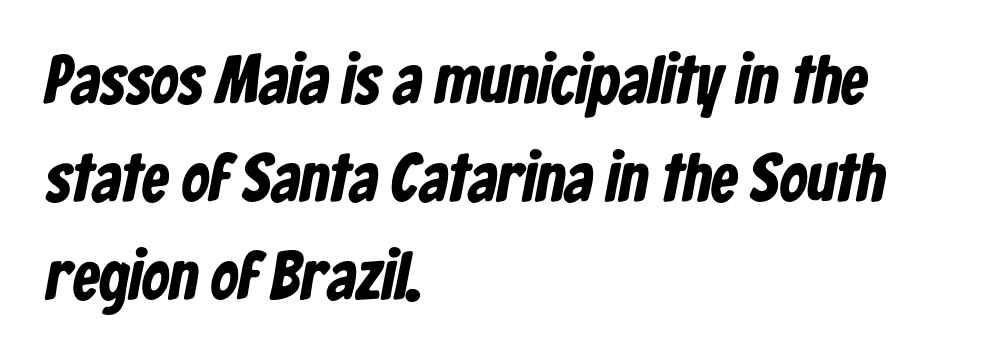
Varying glyph widths throughout — classic text-font behaviour. Glance below the letters and you will spot only blank space. Is the type bold? Yes — the strokes are clearly thick and heavy. The line texture is even and compact thanks to regular tracking.
